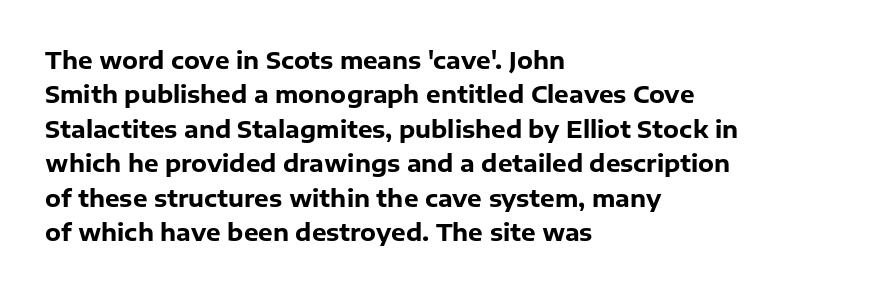
Q: Is the text bold? A: Yes.
Q: Is the text italic (slanted)? A: No, it is upright.
Q: Is the text underlined? A: No.
Q: How is the paragraph aligned? A: Left-aligned.
Q: Is the spacing between letters normal or unusually wide? A: Normal.
Q: Is the spacing between lines tight, normal or loose? A: Normal.
